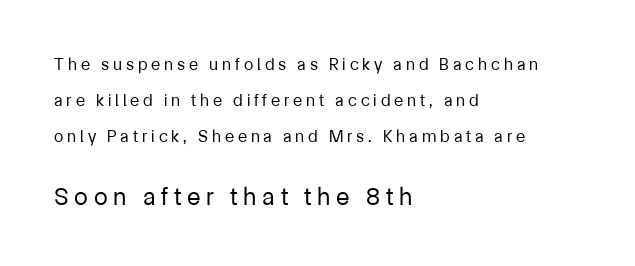
Short and long lines alike share a common starting point at left. Look at the glyph heights: the lower group is clearly the bigger setting. Ascenders rise straight up at ninety degrees. Vertically, the passage feels expansive, rows floating well apart. Tracking here is generous; glyphs stand well apart from one another.
